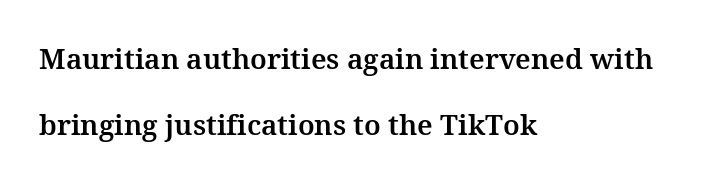
{"serif": "yes", "italic": "no", "width": "normal", "stroke_contrast": "medium", "x_height": "medium", "monospaced": "no", "underline": "no", "align": "left", "line_spacing": "loose", "line_spacing_ratio": 2.37, "letter_spacing": "normal", "letter_spacing_em": 0.0, "glyph_px": 28}
